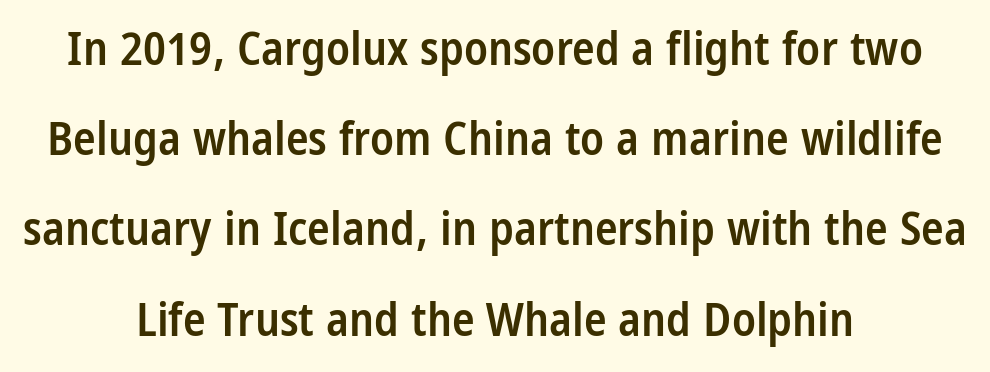
The image shows 47 px semibold, condensed sans-serif type, upright; set centered, loose line spacing (1.92x), normal letter spacing, not underlined; low stroke contrast and a large x-height.
